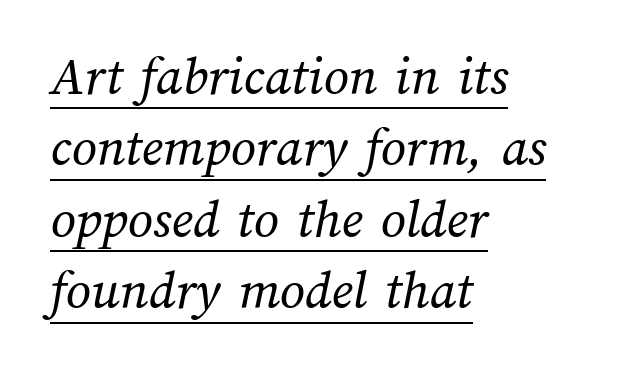
{"bold": "no", "weight": "regular", "width": "normal", "stroke_contrast": "medium", "x_height": "medium", "monospaced": "no", "underline": "yes", "align": "left", "line_spacing": "normal", "line_spacing_ratio": 1.3, "letter_spacing": "normal", "letter_spacing_em": 0.0, "glyph_px": 55}
